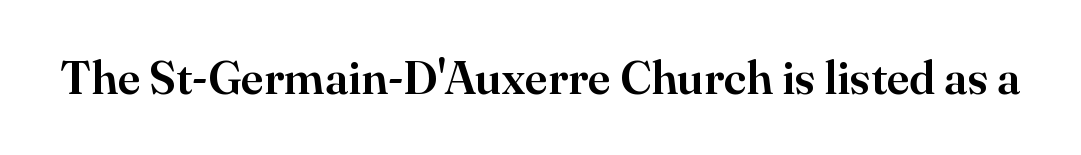
The image shows 46 px serif type, upright; set normal letter spacing, not underlined; high stroke contrast and a small x-height.
